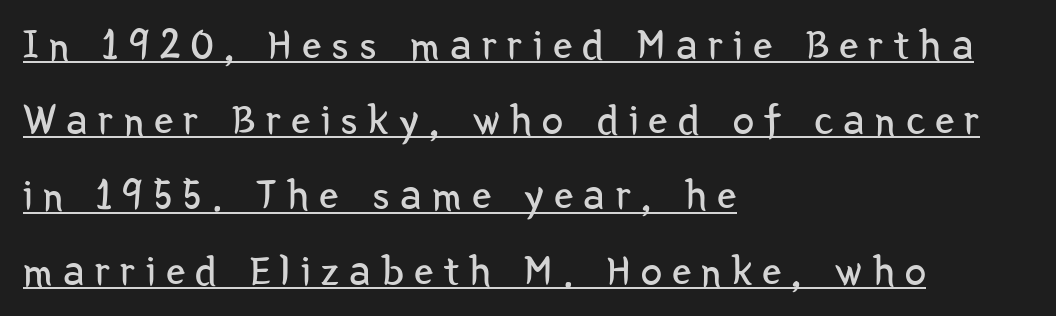
The image shows 43 px regular-weight, condensed sans-serif type, upright; set left-aligned, line spacing 1.75x, unusually wide letter spacing (+0.24 em), underlined; low stroke contrast and a medium x-height.
